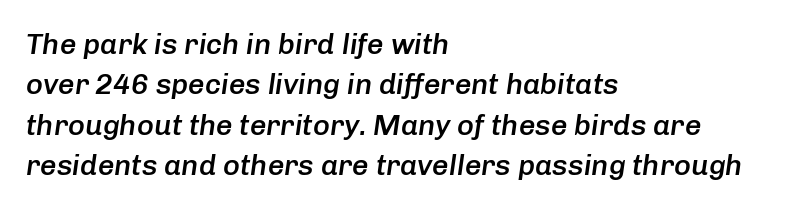
Q: Is the text bold? A: Semi-bold.
Q: Is the text italic (slanted)? A: Yes, it leans right by about 8 degrees.
Q: Is the text underlined? A: No.
Q: How is the paragraph aligned? A: Left-aligned.
Q: Is the spacing between letters normal or unusually wide? A: Normal.
Q: Is the spacing between lines tight, normal or loose? A: Normal.
Q: Width (condensed, normal, or wide)? A: Normal.
Q: Stroke contrast? A: Low.
Q: x-height? A: Medium.
Q: Monospaced? A: No.
